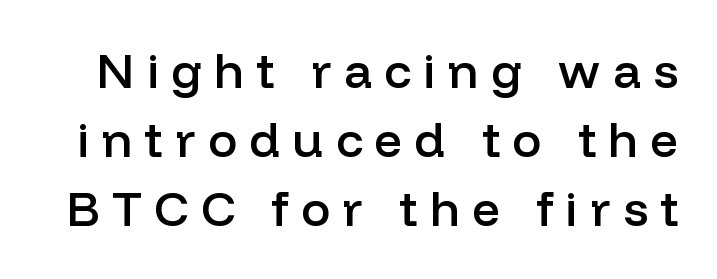
{"serif": "no", "italic": "no", "bold": "semi", "weight": "semibold", "width": "normal", "stroke_contrast": "low", "x_height": "medium", "monospaced": "no", "underline": "no", "line_spacing": "normal", "line_spacing_ratio": 1.41, "letter_spacing": "wide", "letter_spacing_em": 0.25, "glyph_px": 49}
